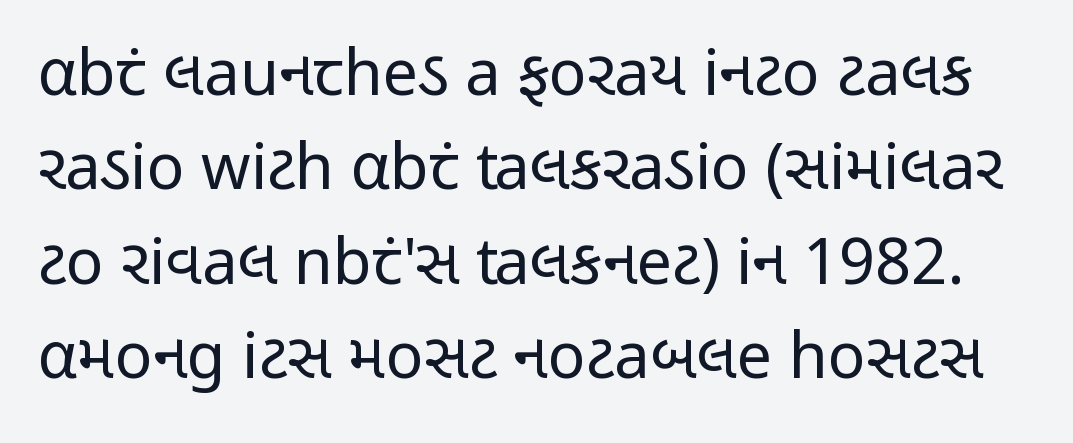
{"serif": "no", "italic": "no", "bold": "no", "weight": "regular", "width": "condensed", "stroke_contrast": "low", "x_height": "medium", "monospaced": "no", "underline": "no", "line_spacing": "normal", "line_spacing_ratio": 1.5, "letter_spacing": "normal", "letter_spacing_em": 0.0, "glyph_px": 63}
